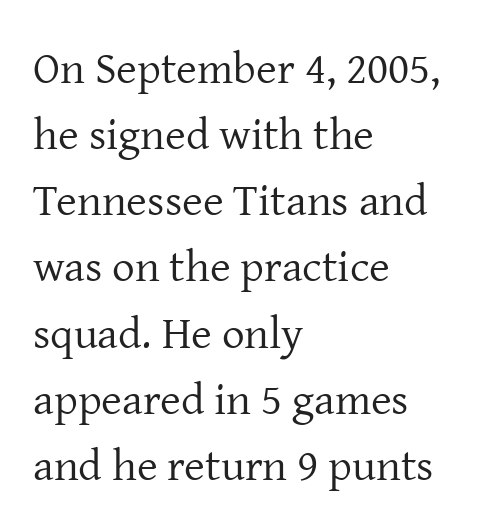
{"serif": "yes", "italic": "no", "bold": "no", "weight": "regular", "width": "normal", "stroke_contrast": "low", "x_height": "medium", "monospaced": "no", "underline": "no", "align": "left", "line_spacing": "normal", "line_spacing_ratio": 1.47, "letter_spacing": "normal", "letter_spacing_em": 0.0, "glyph_px": 45}
